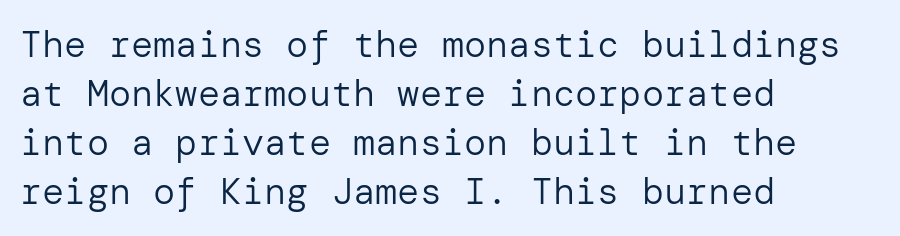
The image shows 37 px regular-weight sans-serif type, upright; set left-aligned, normal line spacing (1.32x), normal letter spacing, not underlined; low stroke contrast and a medium x-height.
